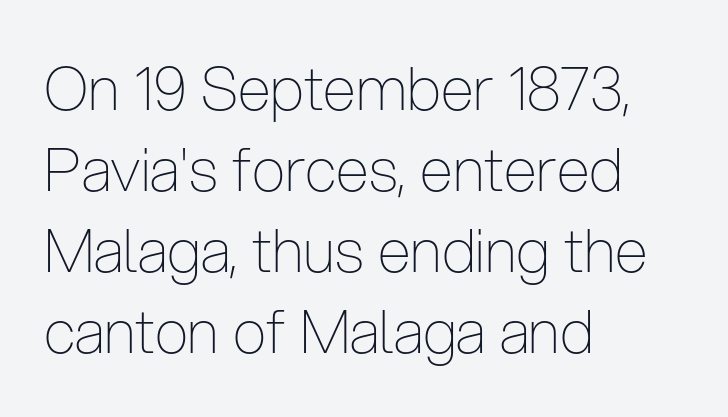
{"serif": "no", "italic": "no", "bold": "no", "weight": "thin", "width": "condensed", "stroke_contrast": "low", "x_height": "medium", "monospaced": "no", "underline": "no", "align": "left", "line_spacing": "normal", "line_spacing_ratio": 1.35, "letter_spacing": "normal", "letter_spacing_em": 0.0, "glyph_px": 60}
